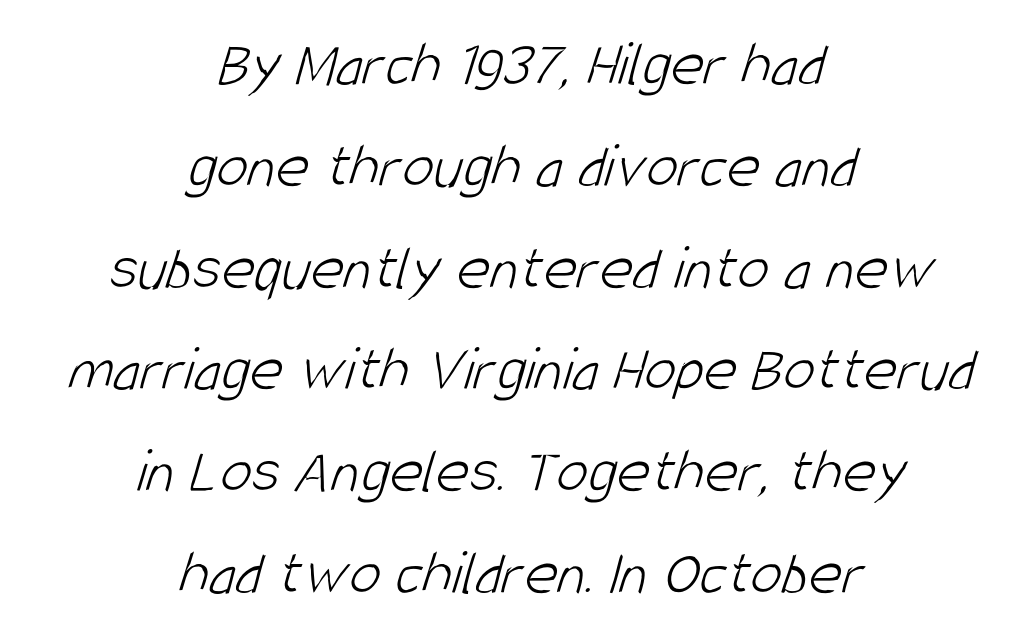
{"serif": "no", "bold": "no", "weight": "light", "width": "condensed", "stroke_contrast": "low", "x_height": "large", "monospaced": "no", "underline": "no", "align": "center", "line_spacing": "normal", "line_spacing_ratio": 1.59, "letter_spacing": "normal", "letter_spacing_em": 0.0, "glyph_px": 64}
